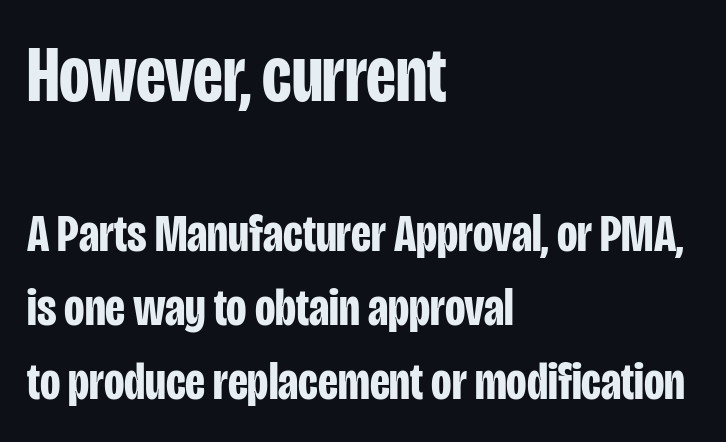
The image shows 79 px bold, condensed sans-serif type, upright; set left-aligned, normal line spacing (1.4x), normal letter spacing, not underlined; the first (top) block is 1.49x larger; low stroke contrast and a large x-height.
